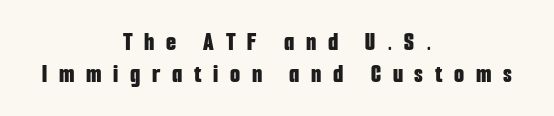
Q: Is the text bold? A: Yes.
Q: Is the text italic (slanted)? A: No, it is upright.
Q: Is the text underlined? A: No.
Q: How is the paragraph aligned? A: Centered.
Q: Is the spacing between letters normal or unusually wide? A: Unusually wide.
